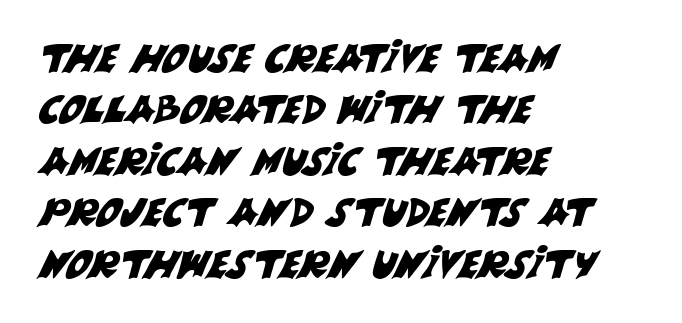
The image shows 39 px sans-serif type; set left-aligned, normal line spacing (1.32x), normal letter spacing, not underlined; medium stroke contrast and a large x-height.
